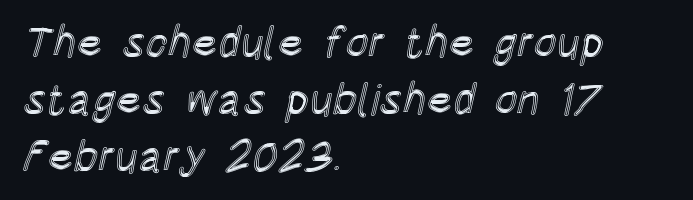
{"width": "condensed", "x_height": "large", "monospaced": "no", "underline": "no", "align": "left", "line_spacing": "normal", "line_spacing_ratio": 1.32, "letter_spacing": "normal", "letter_spacing_em": 0.0, "glyph_px": 43}
